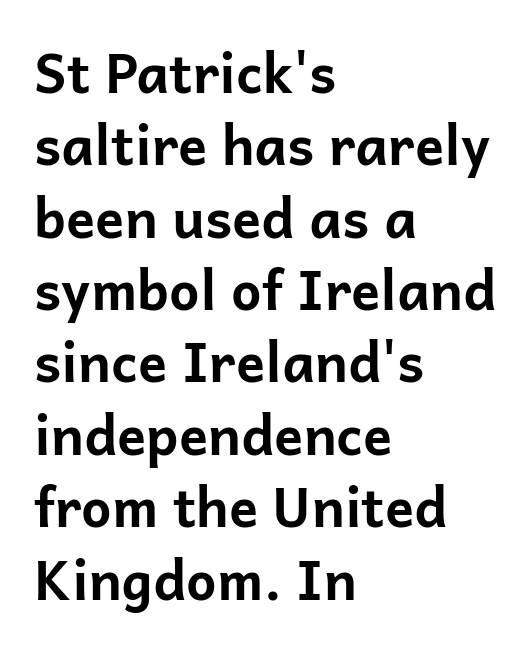
The letters stand upright; this is a roman face. Typesetter's note: full bold, strokes at maximum text heaviness. Vertical spacing — default. If you drew a ruler down the left edge, every line would touch it. Bare-footed words on every line.
